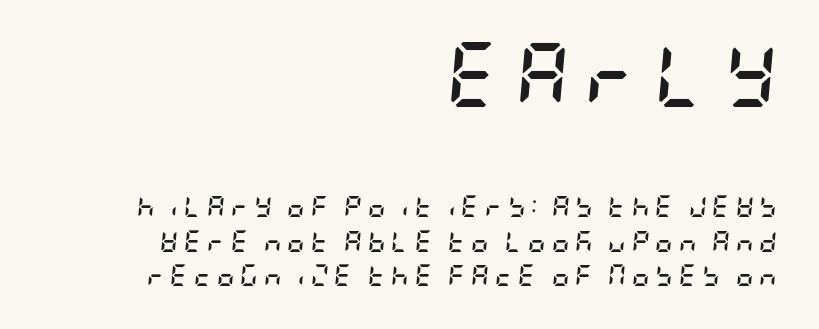
The letters are slanted; this is an italic face. Each line ends at the same right margin while the left side varies. The space directly below the letters is spotless. Students, note that the glyphs here are deliberately spaced far apart.
